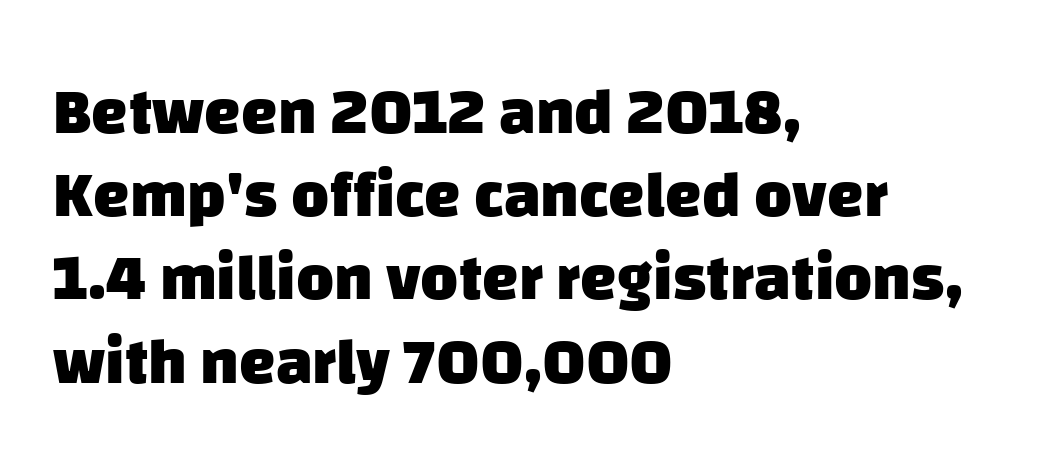
The image shows 65 px heavy sans-serif type; set left-aligned, normal line spacing (1.28x), normal letter spacing, not underlined; low stroke contrast and a large x-height.
